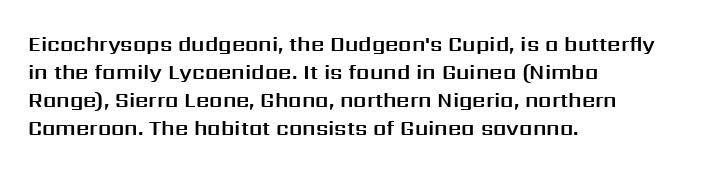
The image shows 21 px text type, upright; set left-aligned, normal line spacing (1.34x), normal letter spacing, not underlined.
